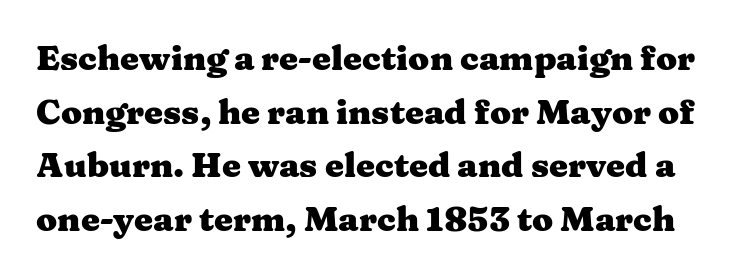
The image shows 34 px heavy, wide serif type, upright; set normal line spacing (1.58x), normal letter spacing, not underlined; medium stroke contrast and a medium x-height.
